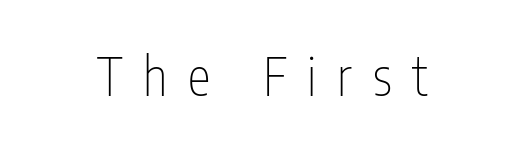
No italicization has been applied; the sample stays upright. You could not count columns in this text — the font is proportionally spaced. The line texture is sparse and dotted thanks to wide tracking. The weight would be labelled regular, book, light, or lighter still. Glance below the letters and you will spot only blank space.
